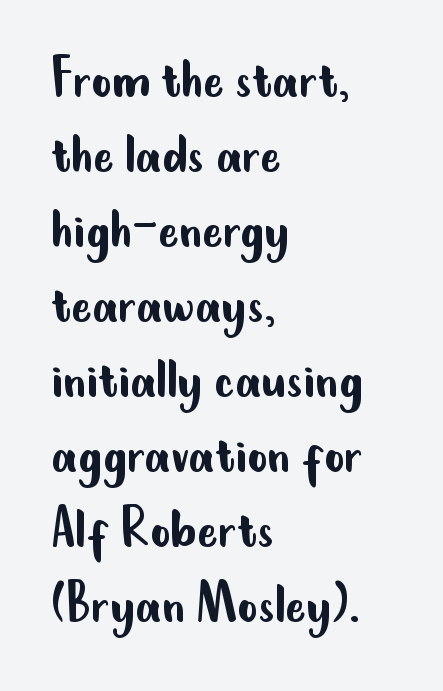
Q: Is the text bold? A: No.
Q: Is the text italic (slanted)? A: No, it is upright.
Q: Is the typeface a serif or a sans-serif typeface? A: Sans-serif.
Q: Is the text underlined? A: No.
Q: How is the paragraph aligned? A: Left-aligned.
Q: Is the spacing between letters normal or unusually wide? A: Normal.
Q: Width (condensed, normal, or wide)? A: Condensed.
Q: Stroke contrast? A: Low.
Q: x-height? A: Small.
Q: Monospaced? A: No.
